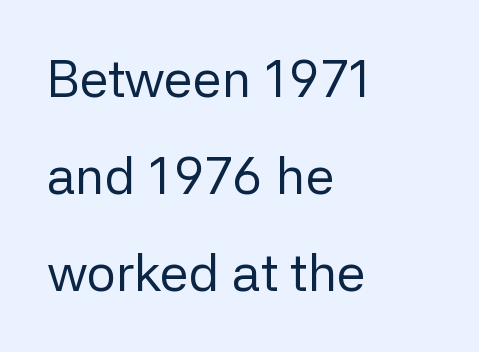
The image shows 52 px regular-weight sans-serif type, upright; set left-aligned, line spacing 1.87x, normal letter spacing, not underlined; low stroke contrast and a medium x-height.
